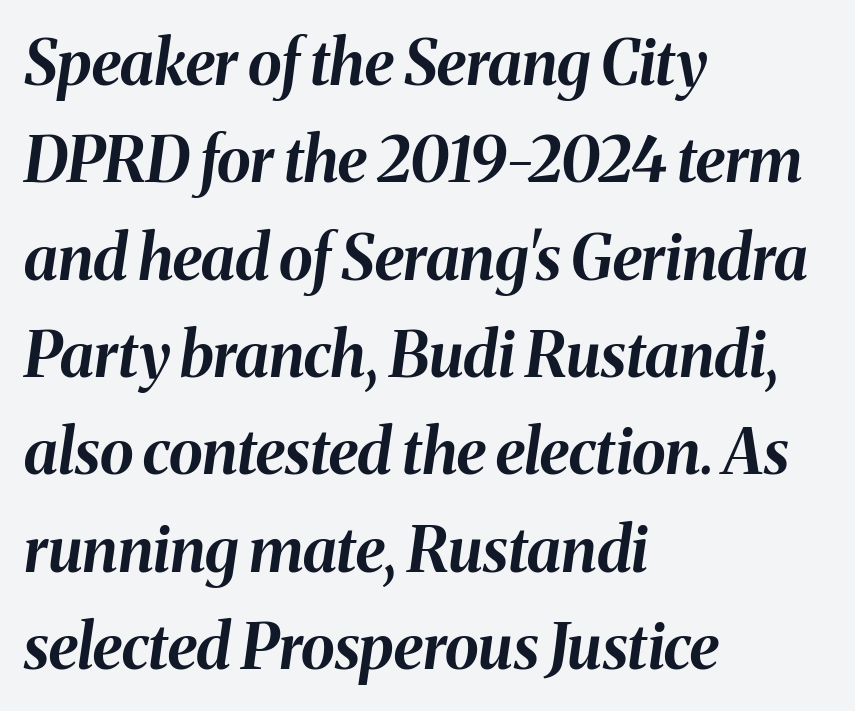
Is the type bold? Yes — the strokes are clearly thick and heavy. Leftover space on each line is placed entirely after the last word. Note the varied advance widths — an 'i' is clearly narrower than an 'm'. There is no visible air inserted between adjacent glyphs. These lines were composed using italics. Interline gaps are of average width in this sample.
